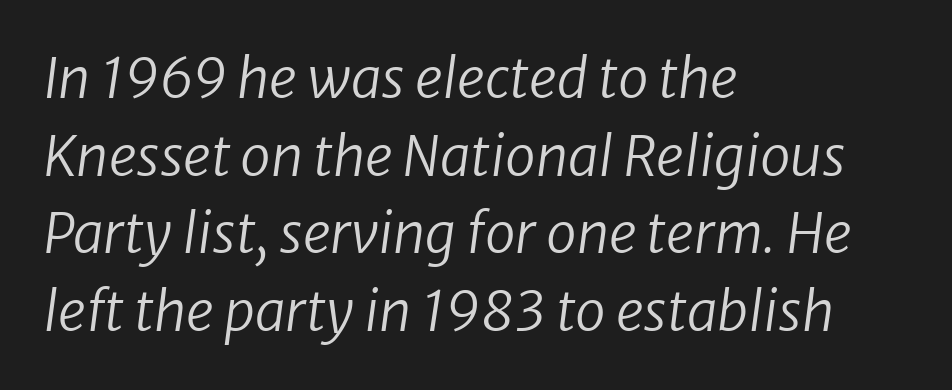
The image shows 55 px regular-weight type, italic (leaning right); set left-aligned, normal line spacing (1.41x), normal letter spacing, not underlined; low stroke contrast and a medium x-height.
